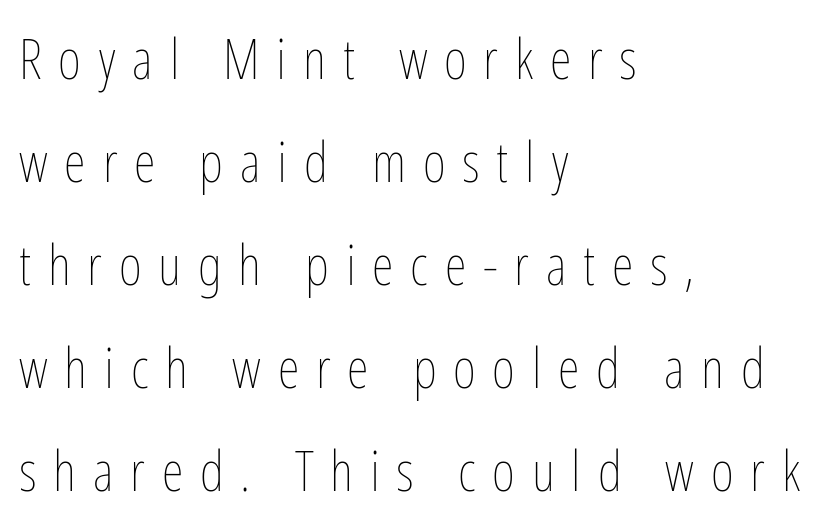
Q: Is the text bold? A: No.
Q: Is the text italic (slanted)? A: No, it is upright.
Q: Is the text underlined? A: No.
Q: How is the paragraph aligned? A: Left-aligned.
Q: Is the spacing between letters normal or unusually wide? A: Unusually wide.
Q: Width (condensed, normal, or wide)? A: Condensed.
Q: Stroke contrast? A: Low.
Q: x-height? A: Medium.
Q: Monospaced? A: No.
